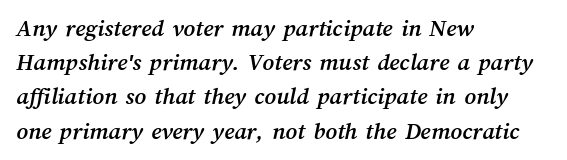
{"underline": "no", "align": "left", "line_spacing": "normal", "line_spacing_ratio": 1.37, "letter_spacing": "normal", "letter_spacing_em": 0.0, "glyph_px": 25}
